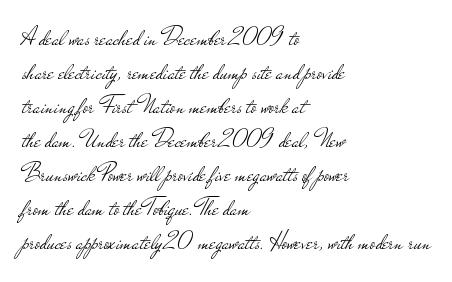
A normal amount of white space separates one row of letters from the next. Honestly, the letter spacing is just normal — you wouldn't notice it. Is this a heavy cut? Hardly; it is regular or lighter. Caption: multi-line text, flush left, ragged right.
